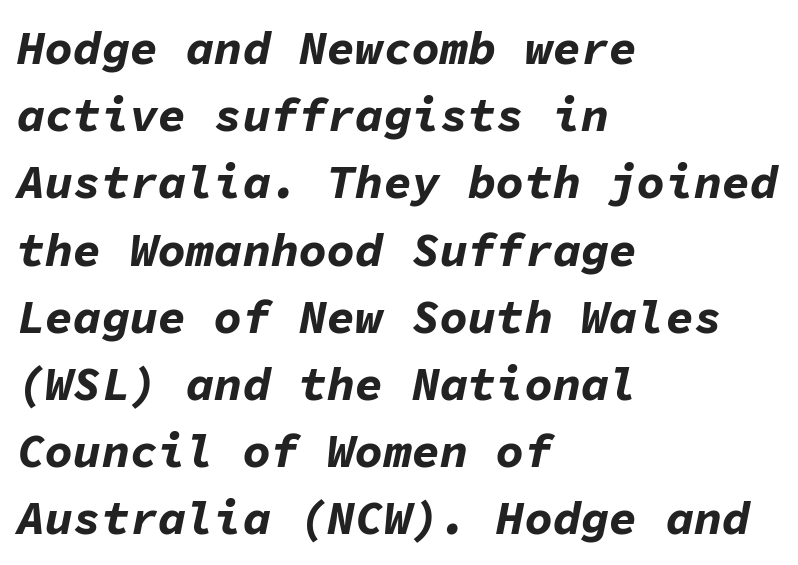
{"italic": "yes", "lean": "right", "slant_degrees": 11, "bold": "yes", "weight": "bold", "width": "normal", "stroke_contrast": "low", "x_height": "medium", "monospaced": "yes", "underline": "no", "align": "left", "line_spacing": "normal", "line_spacing_ratio": 1.43, "letter_spacing": "normal", "letter_spacing_em": 0.0, "glyph_px": 47}
